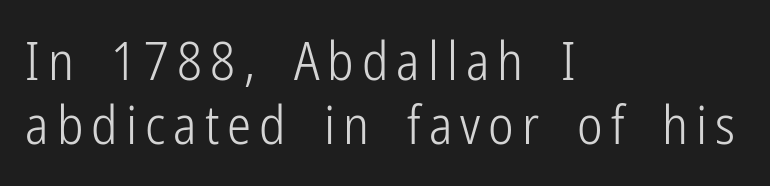
Q: Is the text bold? A: No.
Q: Is the text italic (slanted)? A: No, it is upright.
Q: Is the typeface a serif or a sans-serif typeface? A: Sans-serif.
Q: Is the text underlined? A: No.
Q: How is the paragraph aligned? A: Left-aligned.
Q: Width (condensed, normal, or wide)? A: Condensed.
Q: Stroke contrast? A: Low.
Q: x-height? A: Medium.
Q: Monospaced? A: No.
